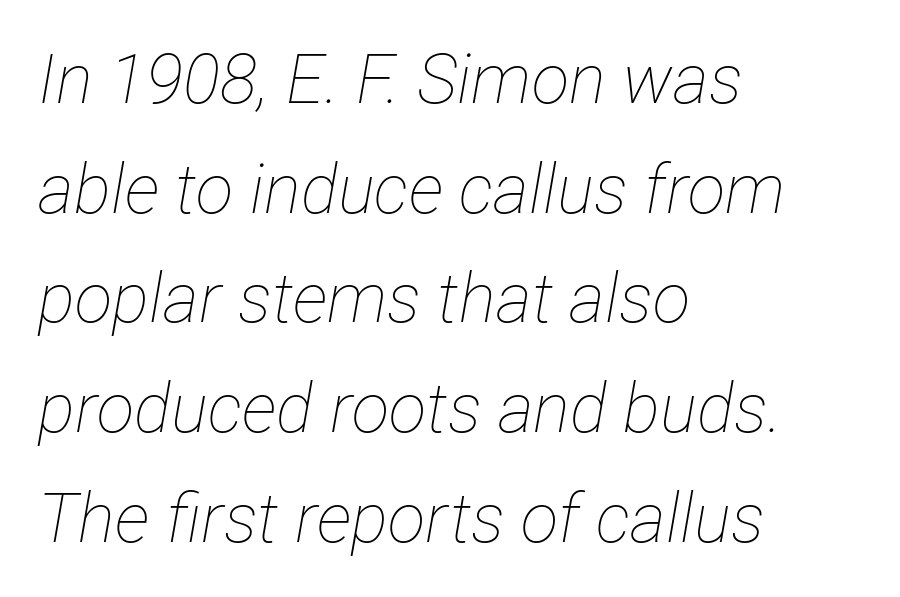
{"italic": "yes", "lean": "right", "slant_degrees": 12, "bold": "no", "weight": "thin", "width": "condensed", "stroke_contrast": "low", "x_height": "medium", "monospaced": "no", "underline": "no", "align": "left", "line_spacing": "normal", "line_spacing_ratio": 1.59, "letter_spacing": "normal", "letter_spacing_em": 0.0, "glyph_px": 69}
